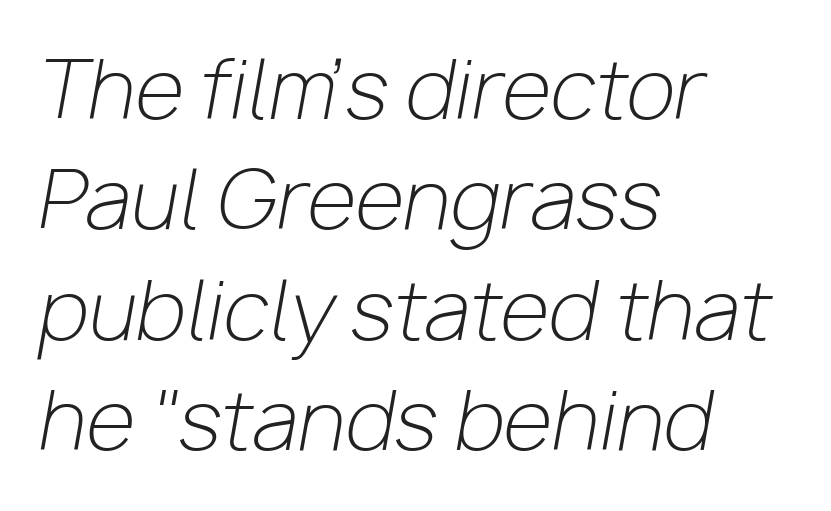
Q: Is the text bold? A: No.
Q: Is the text italic (slanted)? A: Yes, it leans right by about 10 degrees.
Q: Is the text underlined? A: No.
Q: How is the paragraph aligned? A: Left-aligned.
Q: Is the spacing between letters normal or unusually wide? A: Normal.
Q: Is the spacing between lines tight, normal or loose? A: Normal.
Q: Width (condensed, normal, or wide)? A: Normal.
Q: Stroke contrast? A: Low.
Q: x-height? A: Medium.
Q: Monospaced? A: No.
